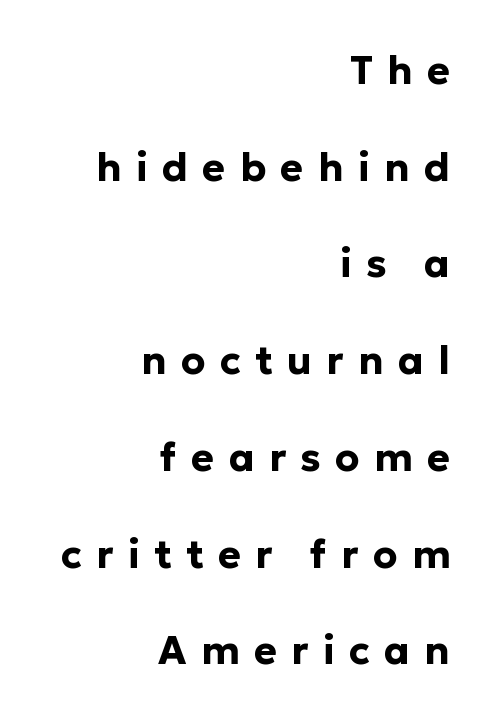
Q: Is the text bold? A: Yes.
Q: Is the text italic (slanted)? A: No, it is upright.
Q: Is the typeface a serif or a sans-serif typeface? A: Sans-serif.
Q: Is the text underlined? A: No.
Q: How is the paragraph aligned? A: Right-aligned.
Q: Is the spacing between letters normal or unusually wide? A: Unusually wide.
Q: Is the spacing between lines tight, normal or loose? A: Loose.
Q: Width (condensed, normal, or wide)? A: Normal.
Q: Stroke contrast? A: Low.
Q: x-height? A: Medium.
Q: Monospaced? A: No.
